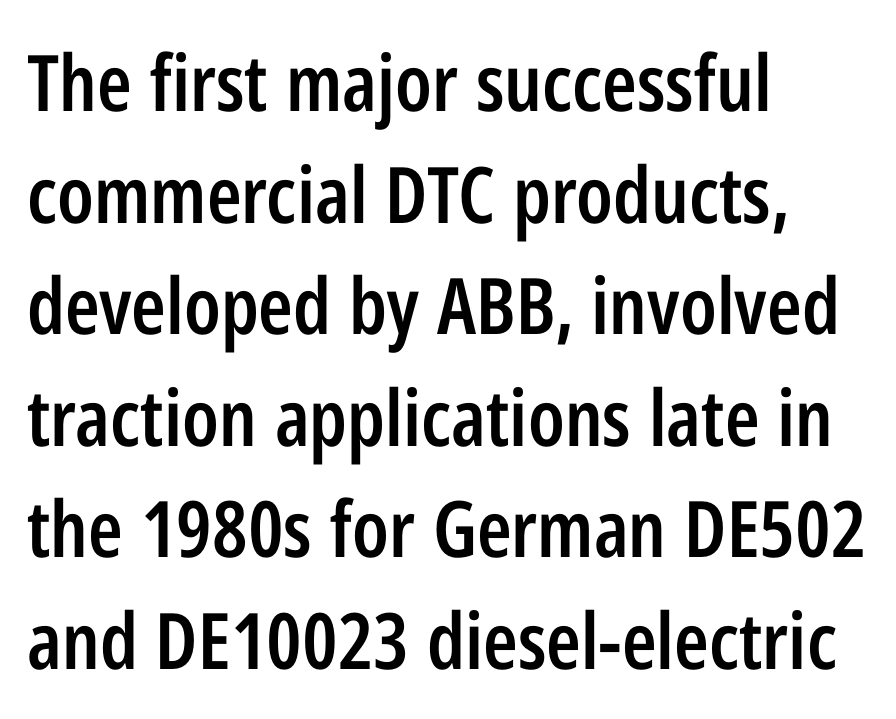
Each letter keeps its own natural width here, so spacing adapts to shape. Students, observe: this is what conventionally led text looks like. Each row of text sits above clean, open space. No feet cap the strokes, marking this as sans-serif type. Italic: no, the glyphs are upright roman. The font is running at a semibold setting, under full bold.
